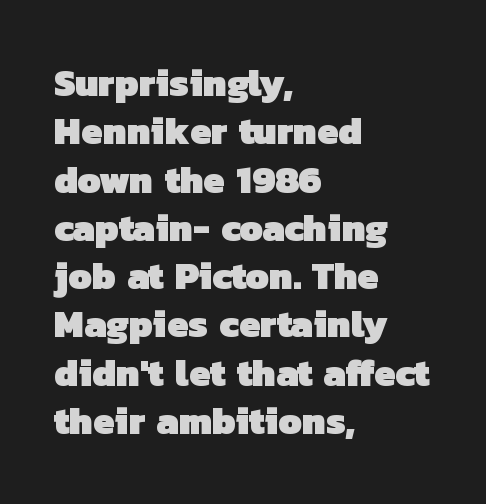
{"serif": "no", "bold": "yes", "weight": "heavy", "width": "normal", "stroke_contrast": "low", "x_height": "medium", "monospaced": "no", "underline": "no", "align": "left", "line_spacing": "normal", "line_spacing_ratio": 1.27, "letter_spacing": "normal", "letter_spacing_em": 0.0, "glyph_px": 38}
